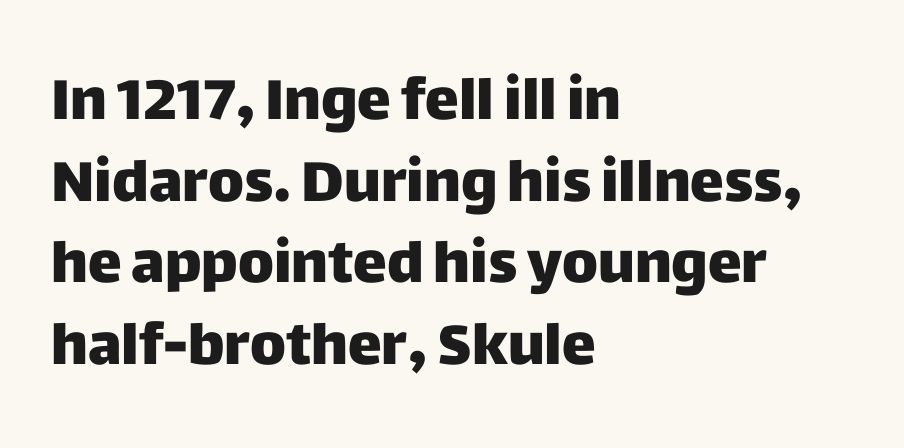
{"serif": "no", "italic": "no", "bold": "yes", "weight": "heavy", "width": "normal", "stroke_contrast": "low", "x_height": "large", "monospaced": "no", "underline": "no", "align": "left", "line_spacing": "normal", "line_spacing_ratio": 1.43, "letter_spacing": "normal", "letter_spacing_em": 0.0, "glyph_px": 57}
